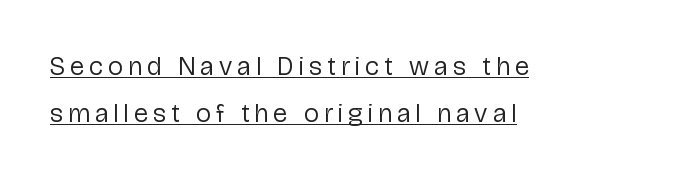
The letters look calm and open, with moderate or lighter stems. Italic? Not at all — the glyphs are vertical. Substantial extra tracking has been applied to these lines. Has an underline been added? It has. Alignment: flush left.
